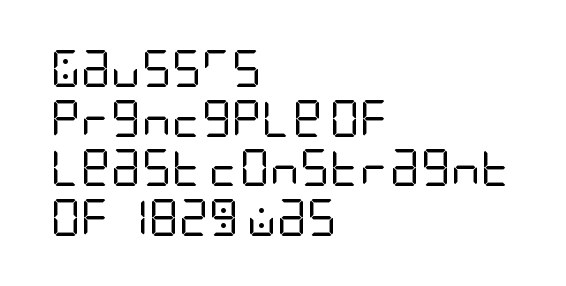
{"serif": "no", "italic": "no", "bold": "no", "weight": "regular", "width": "condensed", "stroke_contrast": "low", "x_height": "large", "underline": "no", "align": "left", "line_spacing": "normal", "line_spacing_ratio": 1.34, "letter_spacing": "normal", "letter_spacing_em": 0.0, "glyph_px": 37}
